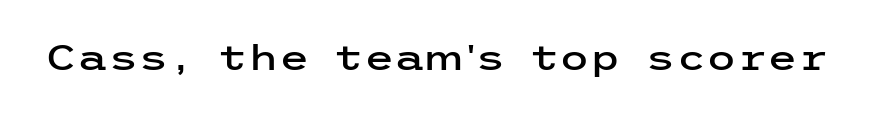
{"serif": "no", "italic": "no", "width": "wide", "stroke_contrast": "low", "x_height": "medium", "underline": "no", "letter_spacing": "normal", "letter_spacing_em": 0.0, "glyph_px": 35}
